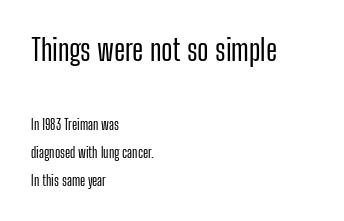
Q: Is the text italic (slanted)? A: No, it is upright.
Q: Is the typeface a serif or a sans-serif typeface? A: Sans-serif.
Q: Is the text underlined? A: No.
Q: How is the paragraph aligned? A: Left-aligned.
Q: Is the spacing between letters normal or unusually wide? A: Normal.
Q: Is the spacing between lines tight, normal or loose? A: Loose.
Q: Which block of text is set in a larger size, the first (top) or the second (bottom)? A: The first (top) one.
Q: Width (condensed, normal, or wide)? A: Condensed.
Q: Stroke contrast? A: Low.
Q: x-height? A: Medium.
Q: Monospaced? A: No.
